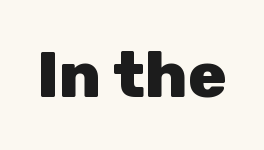
Between one letter and the next there's only the usual sliver of space. Note the varied advance widths — an 'i' is clearly narrower than an 'm'. Rendered with straight, roman letterforms. Beneath every word, the page is bare. Plenty of ink on the page — the face is bold.
